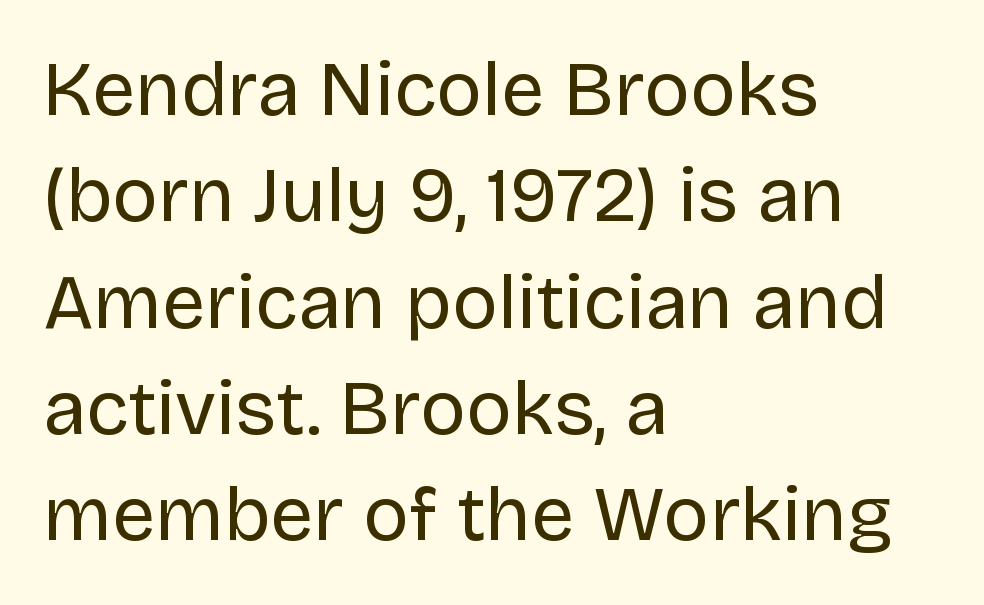
The image shows 77 px regular-weight sans-serif type, upright; set left-aligned, normal line spacing (1.38x), normal letter spacing, not underlined; low stroke contrast and a large x-height.
